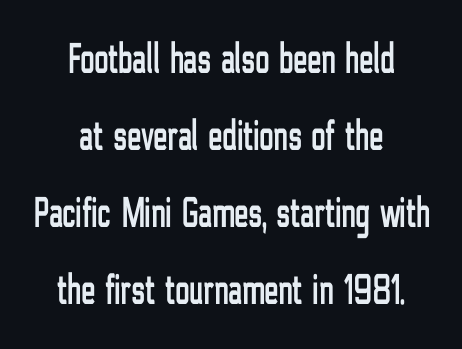
{"serif": "no", "italic": "no", "width": "condensed", "stroke_contrast": "low", "x_height": "medium", "monospaced": "no", "underline": "no", "align": "center", "line_spacing_ratio": 1.79, "letter_spacing": "normal", "letter_spacing_em": 0.0, "glyph_px": 43}
